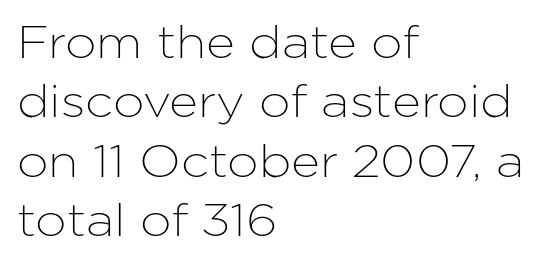
{"serif": "no", "italic": "no", "width": "normal", "stroke_contrast": "low", "x_height": "medium", "monospaced": "no", "underline": "no", "align": "left", "line_spacing": "normal", "line_spacing_ratio": 1.32, "letter_spacing": "normal", "letter_spacing_em": 0.0, "glyph_px": 45}
